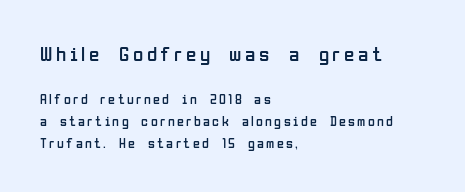
The image shows 21 px text type, upright; set left-aligned, normal line spacing (1.58x), not underlined; the first (top) block is 1.5x larger.
